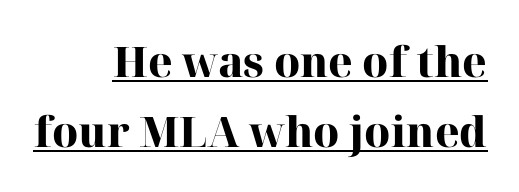
{"serif": "yes", "italic": "no", "bold": "yes", "weight": "heavy", "width": "normal", "stroke_contrast": "high", "x_height": "medium", "monospaced": "no", "underline": "yes", "align": "right", "line_spacing": "normal", "line_spacing_ratio": 1.66, "letter_spacing": "normal", "letter_spacing_em": 0.0, "glyph_px": 42}
